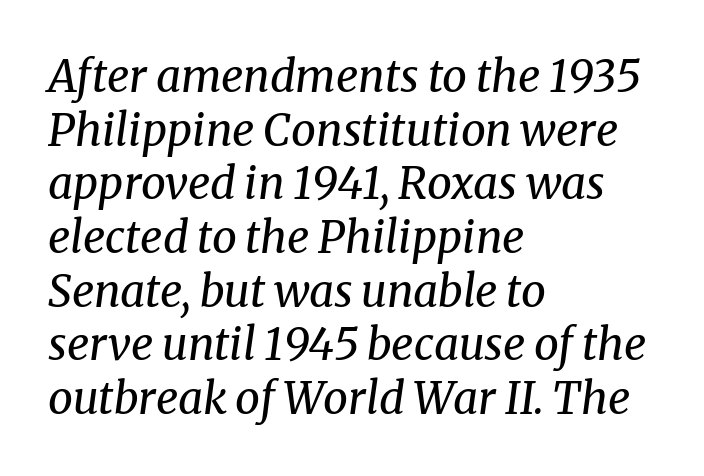
Short note: letters normally spaced. Character widths vary here, with narrow letters taking less room than wide ones. A typesetter would mark this as italic. The face used here is seriffed, in the tradition of book romans. Ink coverage per letter is moderate at most. A clean baseline with only descenders dipping below it.
